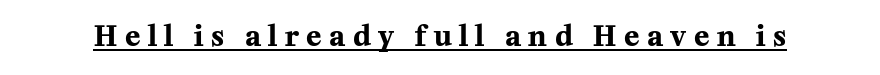
Q: Is the text bold? A: Yes.
Q: Is the text italic (slanted)? A: No, it is upright.
Q: Is the typeface a serif or a sans-serif typeface? A: Serif.
Q: Is the text underlined? A: Yes.
Q: Is the spacing between letters normal or unusually wide? A: Unusually wide.
Q: Width (condensed, normal, or wide)? A: Normal.
Q: Stroke contrast? A: Medium.
Q: x-height? A: Medium.
Q: Monospaced? A: No.
